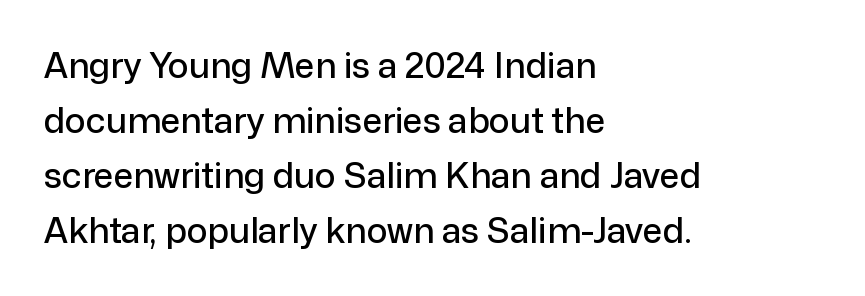
Glyph-to-glyph distance matches everyday printed text. Horizontally, the lines are justified to the leading edge only. A typesetter would call this leading conventional body-copy spacing. Posture: upright roman.
